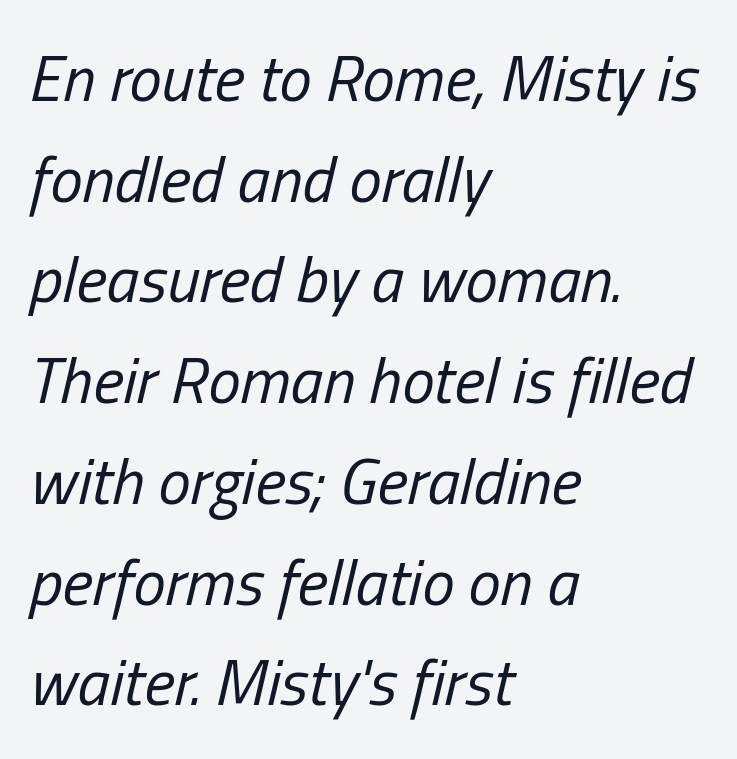
{"italic": "yes", "lean": "right", "slant_degrees": 13, "bold": "no", "weight": "regular", "width": "condensed", "stroke_contrast": "low", "x_height": "medium", "monospaced": "no", "underline": "no", "align": "left", "line_spacing": "normal", "line_spacing_ratio": 1.55, "letter_spacing": "normal", "letter_spacing_em": 0.0, "glyph_px": 65}
